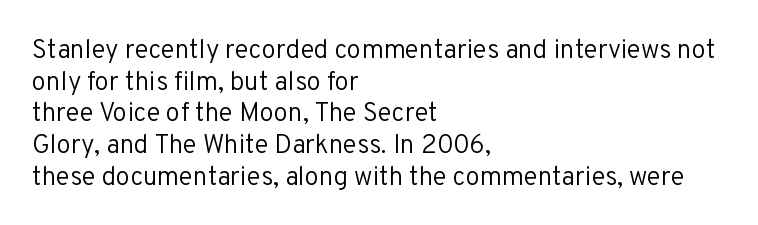
{"italic": "no", "bold": "no", "underline": "no", "align": "left", "line_spacing_ratio": 1.22, "letter_spacing": "normal", "letter_spacing_em": 0.0, "glyph_px": 26}
